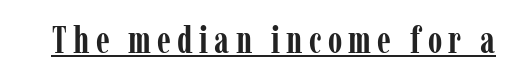
The image shows 37 px semibold, condensed serif type, upright; set underlined; low stroke contrast and a medium x-height.
